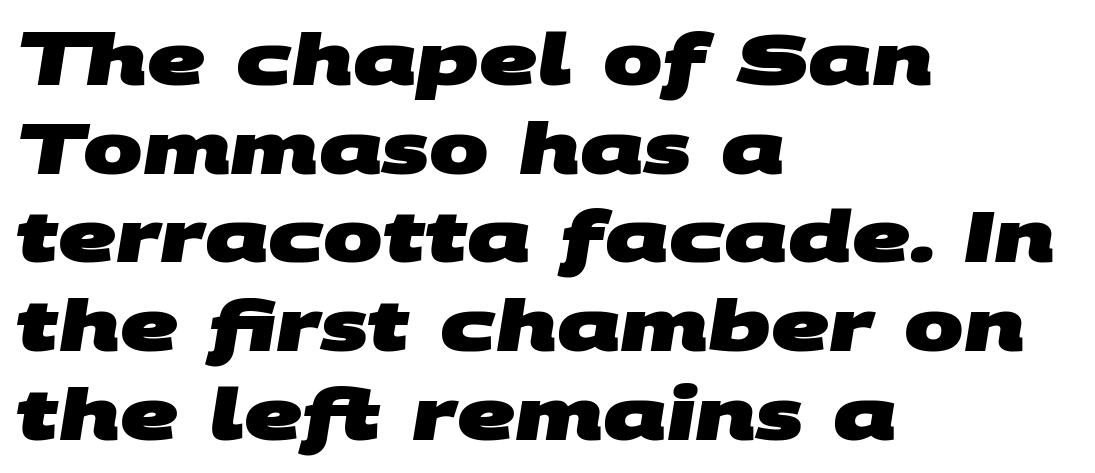
Q: Is the text bold? A: Yes.
Q: Is the typeface a serif or a sans-serif typeface? A: Sans-serif.
Q: Is the text underlined? A: No.
Q: How is the paragraph aligned? A: Left-aligned.
Q: Is the spacing between letters normal or unusually wide? A: Normal.
Q: Is the spacing between lines tight, normal or loose? A: Normal.
Q: Width (condensed, normal, or wide)? A: Wide.
Q: Stroke contrast? A: Medium.
Q: x-height? A: Large.
Q: Monospaced? A: No.
